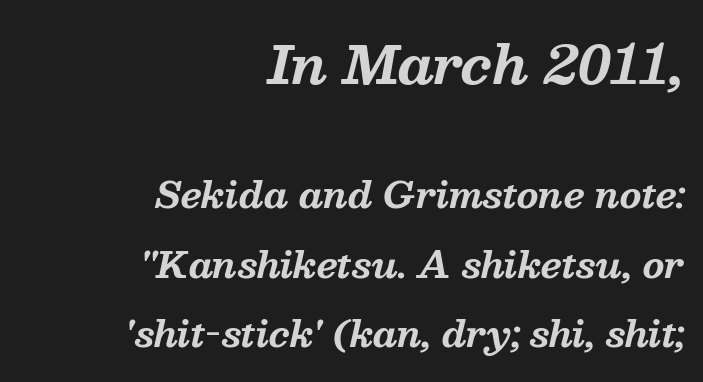
{"serif": "yes", "italic": "yes", "lean": "right", "slant_degrees": 13, "bold": "yes", "weight": "bold", "width": "normal", "stroke_contrast": "medium", "x_height": "medium", "monospaced": "no", "underline": "no", "align": "right", "line_spacing": "loose", "line_spacing_ratio": 1.99, "letter_spacing": "normal", "letter_spacing_em": 0.0, "larger_block": "first", "size_ratio": 1.49, "glyph_px": 52}
